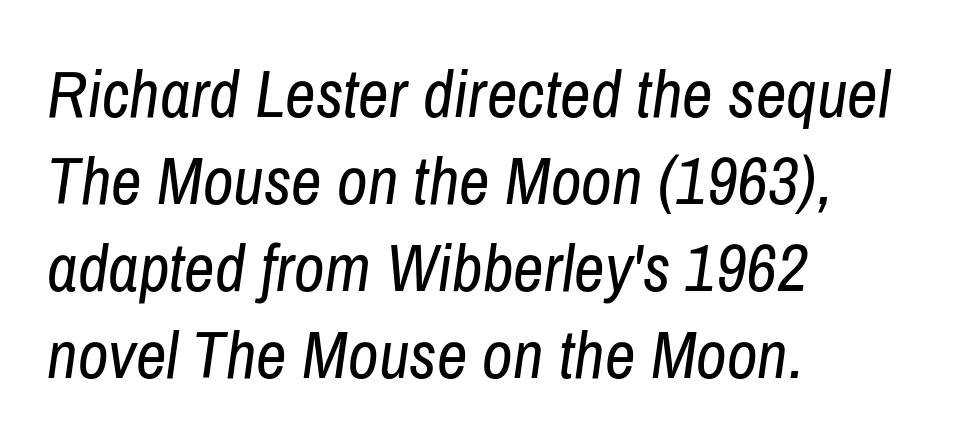
{"italic": "yes", "lean": "right", "slant_degrees": 8, "bold": "no", "weight": "regular", "width": "condensed", "stroke_contrast": "low", "x_height": "medium", "monospaced": "no", "underline": "no", "align": "left", "line_spacing": "normal", "line_spacing_ratio": 1.3, "letter_spacing": "normal", "letter_spacing_em": 0.0, "glyph_px": 67}
